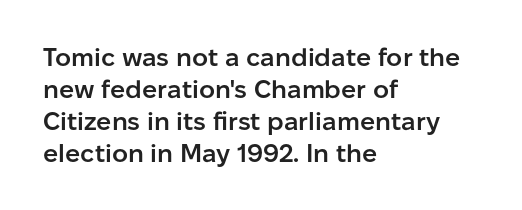
The image shows 25 px text type, upright; set left-aligned, normal line spacing (1.28x), normal letter spacing, not underlined.
